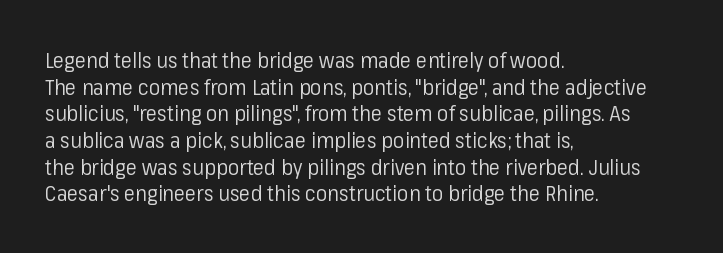
{"italic": "no", "bold": "no", "underline": "no", "align": "left", "line_spacing": "normal", "line_spacing_ratio": 1.27, "letter_spacing": "normal", "letter_spacing_em": 0.0, "glyph_px": 21}
